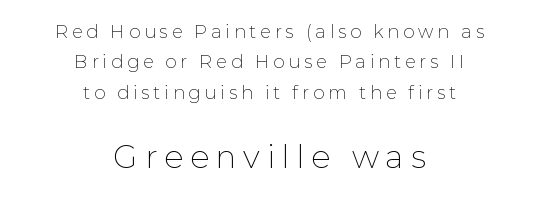
Look at the glyph heights: the lower group is clearly the bigger setting. Quick note: not italic, upright. Weight class: somewhere from thin through regular. The letters are spread apart with noticeably loose tracking. Here the designer chose a conventional face with non-uniform glyph widths.
